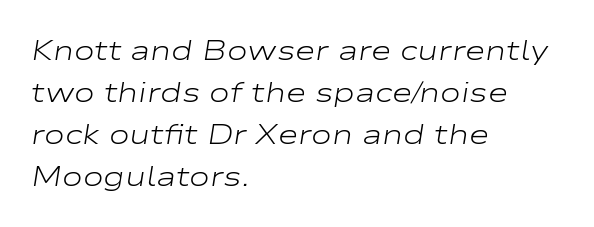
Q: Is the text bold? A: No.
Q: Is the text italic (slanted)? A: Yes, it leans right by about 9 degrees.
Q: Is the text underlined? A: No.
Q: How is the paragraph aligned? A: Left-aligned.
Q: Is the spacing between letters normal or unusually wide? A: Normal.
Q: Is the spacing between lines tight, normal or loose? A: Normal.
Q: Width (condensed, normal, or wide)? A: Wide.
Q: Stroke contrast? A: Low.
Q: x-height? A: Medium.
Q: Monospaced? A: No.
